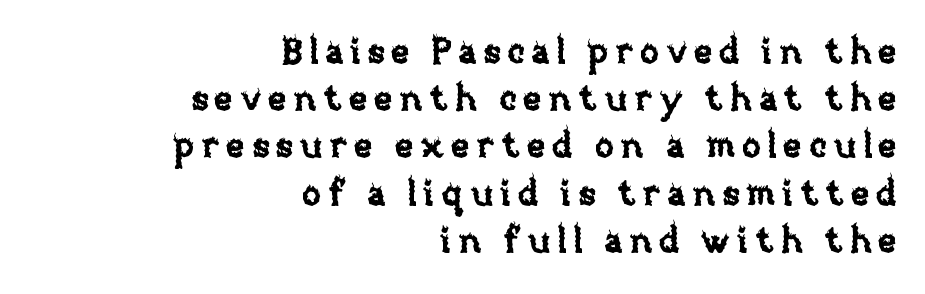
The rendering uses natural spacing where letterforms have individual widths. Vertical spacing — default. The passage shown is not underscored anywhere. If you drew a ruler down the right edge, every line would touch it. Does the lettering tilt? It doesn't — this is upright.
